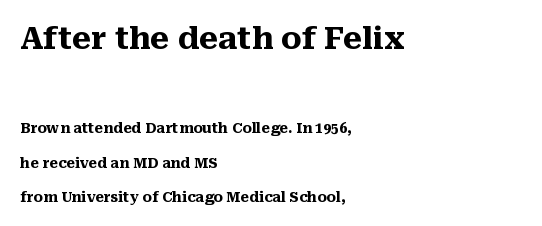
{"serif": "yes", "italic": "no", "bold": "yes", "weight": "heavy", "width": "normal", "stroke_contrast": "medium", "x_height": "medium", "monospaced": "no", "underline": "no", "align": "left", "line_spacing": "loose", "line_spacing_ratio": 2.44, "letter_spacing": "normal", "letter_spacing_em": 0.0, "larger_block": "first", "size_ratio": 2.21, "glyph_px": 31}
